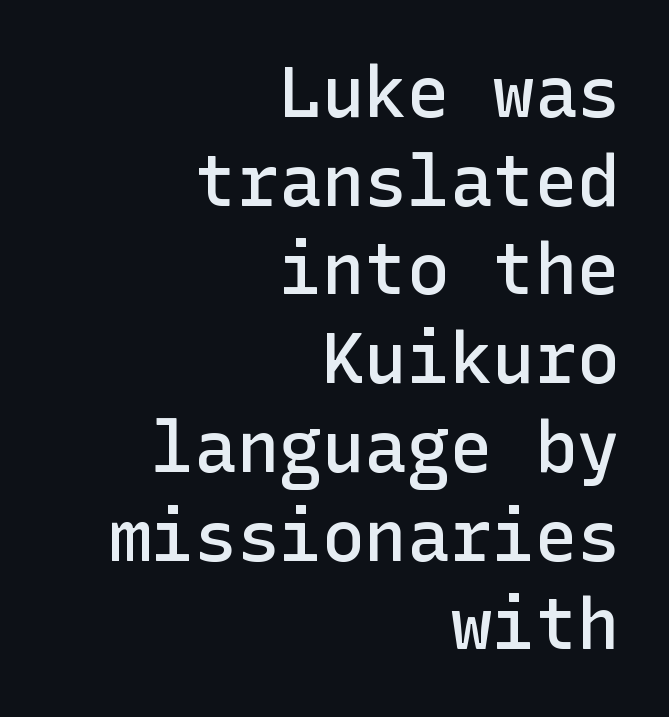
Normally led — the rows are evenly, conventionally spaced. Weight check: semibold — heavier than regular, not quite bold. Compared with a flush-left layout, this one pins lines to the opposite, right side. Plain, unruled lines of type. This is the regular roman posture of the typeface. Look at the bottom of the vertical strokes: they stop flat, with no serifs.
